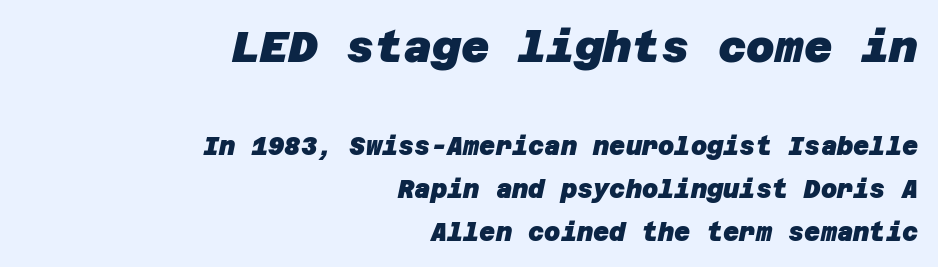
Q: Is the text bold? A: Yes.
Q: Is the typeface a serif or a sans-serif typeface? A: Sans-serif.
Q: Is the text underlined? A: No.
Q: How is the paragraph aligned? A: Right-aligned.
Q: Is the spacing between letters normal or unusually wide? A: Normal.
Q: Which block of text is set in a larger size, the first (top) or the second (bottom)? A: The first (top) one.
Q: Width (condensed, normal, or wide)? A: Normal.
Q: Stroke contrast? A: Low.
Q: x-height? A: Large.
